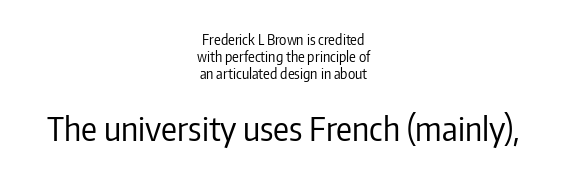
{"serif": "no", "italic": "no", "bold": "no", "weight": "regular", "width": "condensed", "stroke_contrast": "low", "x_height": "medium", "monospaced": "no", "underline": "no", "align": "center", "line_spacing_ratio": 1.21, "letter_spacing": "normal", "letter_spacing_em": 0.0, "larger_block": "second", "size_ratio": 2.36, "glyph_px": 33}
